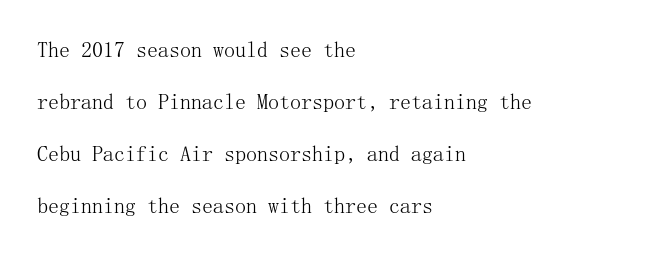
Vertical strokes here are truly vertical. Which margin do the lines hug? The left one — the right edge is uneven. These lines stand farther apart than default settings would place them. Between one letter and the next there's only the usual sliver of space. Rule under the text: the space is simply empty. Vertical stems look standard width or narrower in stroke.
